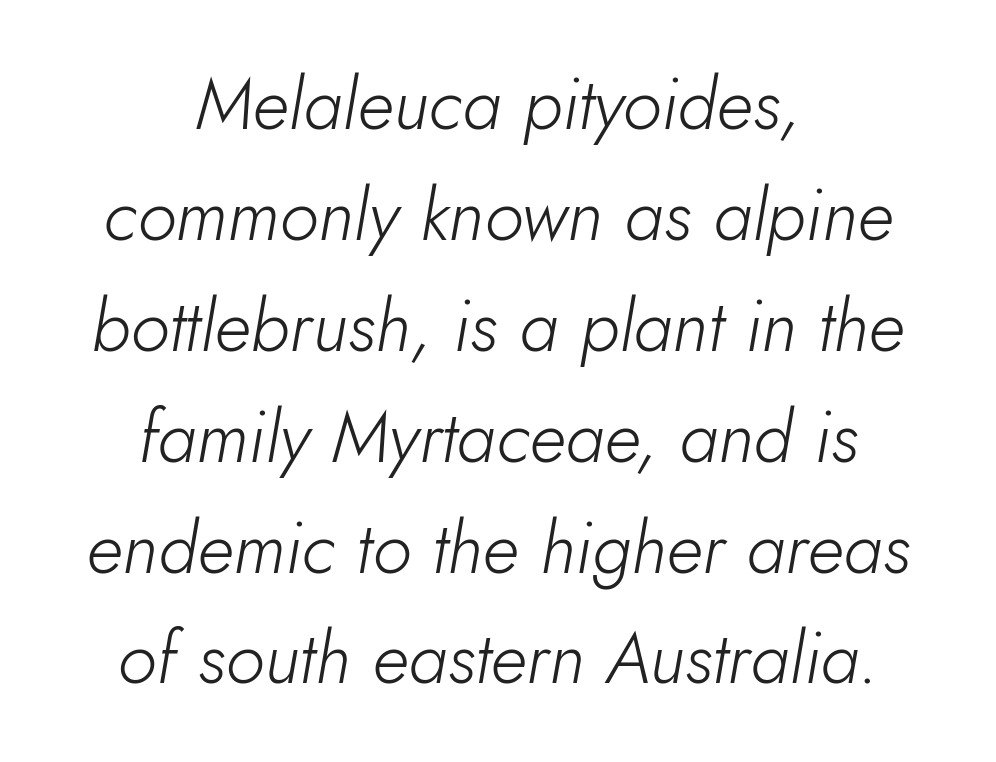
Vertical spacing — default. The lines in this sample share a center point and differ in where they start and stop. The typesetting does not lean heavy: it is not bold. You could not count columns in this text — the font is proportionally spaced. Here the glyphs are tracked normally, forming tight word shapes.
